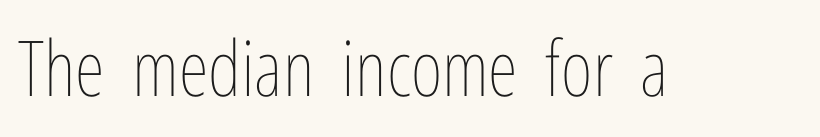
Q: Is the text bold? A: No.
Q: Is the text italic (slanted)? A: No, it is upright.
Q: Is the text underlined? A: No.
Q: Is the spacing between letters normal or unusually wide? A: Normal.
Q: Width (condensed, normal, or wide)? A: Condensed.
Q: Stroke contrast? A: Low.
Q: x-height? A: Medium.
Q: Monospaced? A: No.
